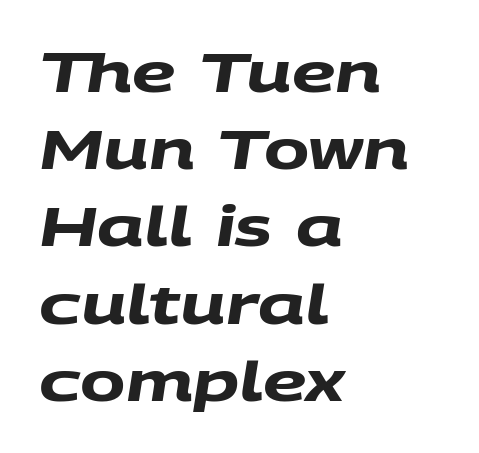
{"serif": "no", "bold": "yes", "weight": "heavy", "width": "wide", "stroke_contrast": "medium", "x_height": "large", "monospaced": "no", "underline": "no", "align": "left", "line_spacing": "normal", "line_spacing_ratio": 1.43, "letter_spacing": "normal", "letter_spacing_em": 0.0, "glyph_px": 54}
